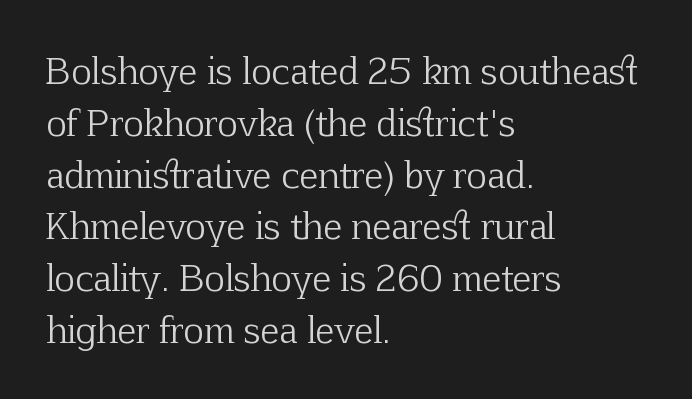
Is there much room between lines? A standard amount, neither cramped nor airy. What kind of face is this? One with serifs. The typesetting does not lean heavy: it is not bold. The text block is weighted toward the left margin, trailing off unevenly rightward. The letterforms sit shoulder to shoulder at normal distance.
